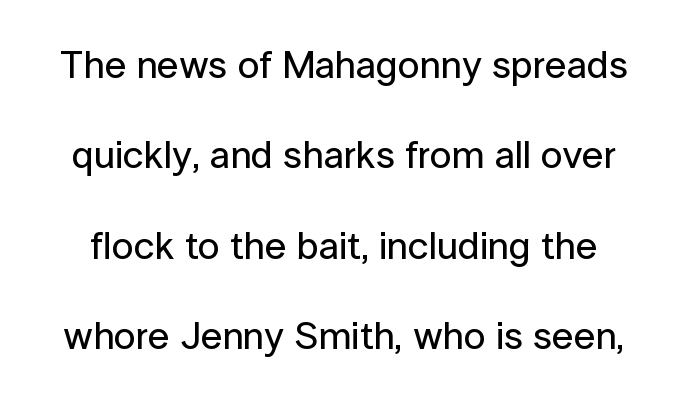
The image shows 39 px sans-serif type, upright; set loose line spacing (2.32x), normal letter spacing, not underlined; low stroke contrast and a medium x-height.
